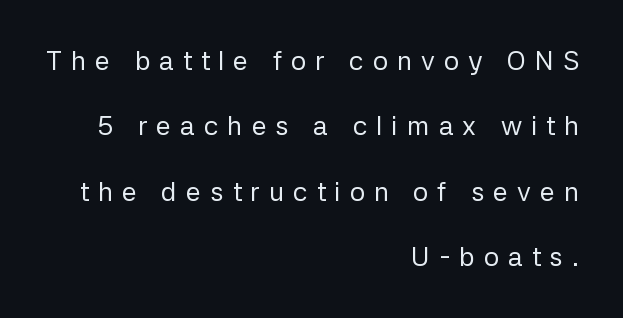
A bare baseline throughout the passage. Baseline-to-baseline distance is far greater than the letter height. This reads as an unemphasized weight, regular at the heaviest. Observe the wide spacing: letters keep a clear distance from each other. It's the straight-up-and-down kind of type.
